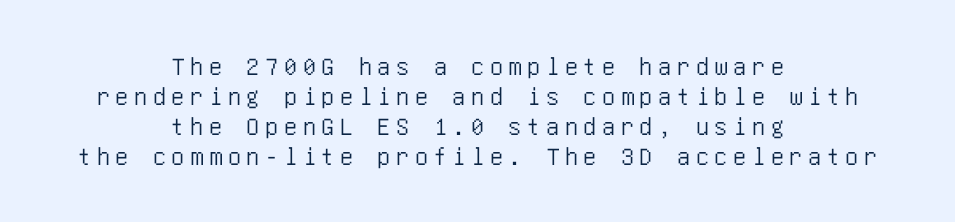
{"italic": "no", "underline": "no", "align": "center", "line_spacing_ratio": 1.16, "letter_spacing": "wide", "letter_spacing_em": 0.22, "glyph_px": 26}
